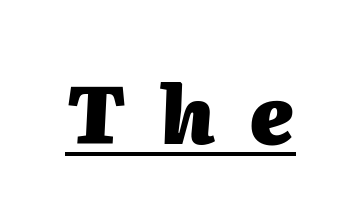
The specimen includes a rule beneath the text block's lines. The rendering uses natural spacing where letterforms have individual widths. These words are printed bold, with thick strokes throughout. Posture: slanted.
